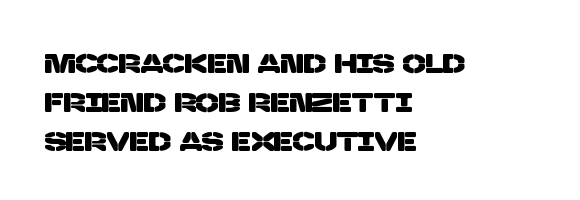
This block has exactly the height ordinary leading produces. Each word holds together tightly as a unit, with standard inter-letter gaps. In CSS terms this would be text-align: left. This rendering features lettering with no underline.
